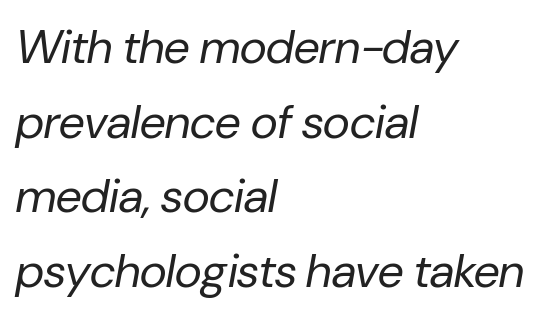
Nothing heavy about these letters — not bold at all. A student would call this left alignment; a typographer would say flush left, rag right. This sample has the flowing, uneven cadence of proportional lettering. Underline: absent. Would a proofreader flag this as italicized? Yes. Is the letter spacing exaggerated? No — it looks like the ordinary default.
